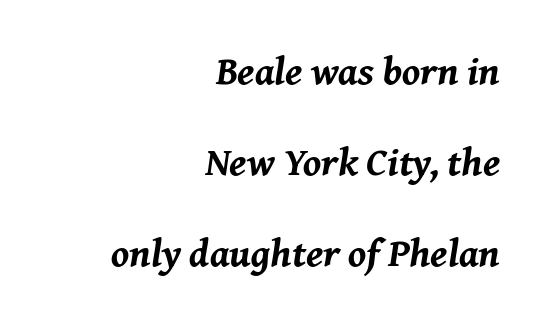
The image shows 40 px bold type, italic (leaning right); set right-aligned, loose line spacing (2.28x), normal letter spacing, not underlined; medium stroke contrast and a medium x-height.
